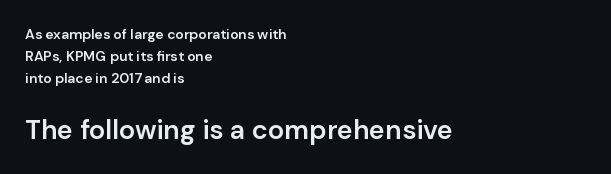
Q: Is the text bold? A: Semi-bold.
Q: Is the text italic (slanted)? A: No, it is upright.
Q: Is the text underlined? A: No.
Q: How is the paragraph aligned? A: Left-aligned.
Q: Is the spacing between letters normal or unusually wide? A: Normal.
Q: Is the spacing between lines tight, normal or loose? A: Normal.
Q: Which block of text is set in a larger size, the first (top) or the second (bottom)? A: The second (bottom) one.
